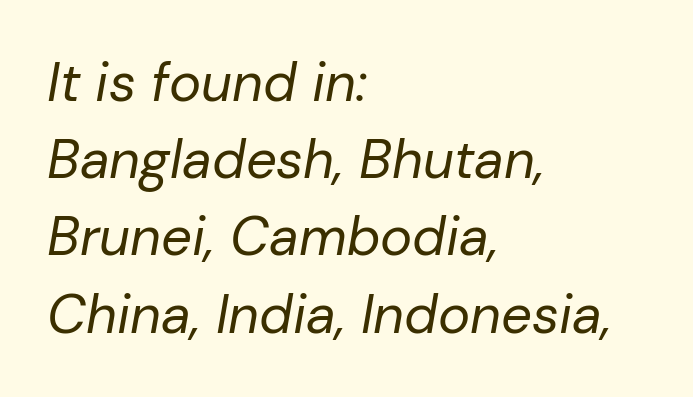
Q: Is the text bold? A: No.
Q: Is the text italic (slanted)? A: Yes, it leans right by about 10 degrees.
Q: Is the text underlined? A: No.
Q: How is the paragraph aligned? A: Left-aligned.
Q: Is the spacing between letters normal or unusually wide? A: Normal.
Q: Is the spacing between lines tight, normal or loose? A: Normal.
Q: Width (condensed, normal, or wide)? A: Normal.
Q: Stroke contrast? A: Low.
Q: x-height? A: Medium.
Q: Monospaced? A: No.
